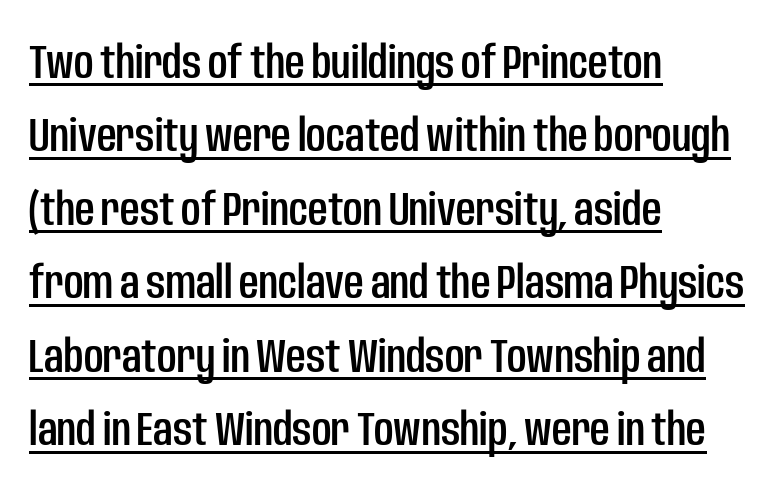
The image shows 48 px condensed sans-serif type, upright; set left-aligned, normal line spacing (1.53x), normal letter spacing, underlined; low stroke contrast and a large x-height.
